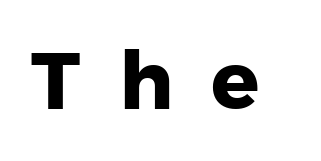
The image shows 80 px heavy sans-serif type, upright; set unusually wide letter spacing (+0.48 em), not underlined; low stroke contrast and a medium x-height.
